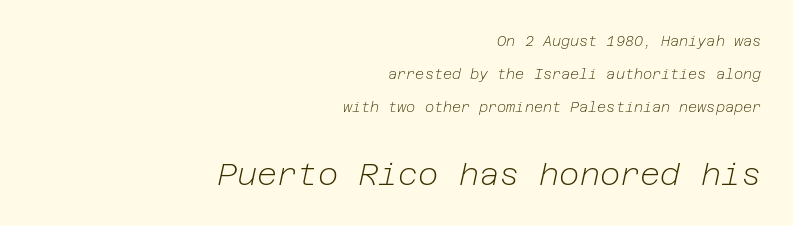
Airy leading. Caption: upper text group reduced, lower text group enlarged. Look at the tracking — it's just the regular setting, nothing added. Is the type slanted? Yes — the strokes lean at a clear angle. The weight would be labelled regular, book, light, or lighter still.
